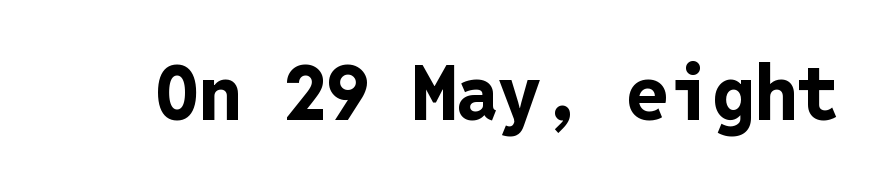
Check where the strokes stop: nothing finishes them off — pure sans. Rendered with straight, roman letterforms. This sample has the even, mechanical cadence of fixed-width lettering. This rendering leaves character spacing at its baseline value. Glance below the letters and you will spot only blank space. A full-strength bold gives these letters their thick strokes.
